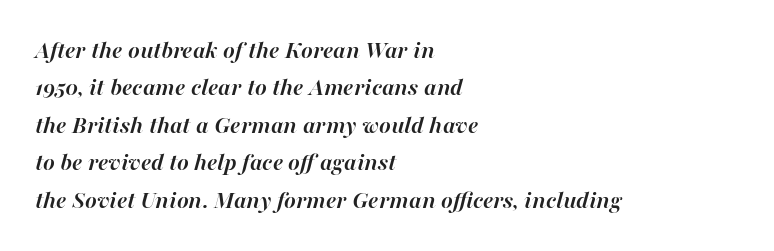
{"italic": "yes", "lean": "right", "slant_degrees": 16, "bold": "yes", "underline": "no", "align": "left", "line_spacing": "normal", "line_spacing_ratio": 1.5, "letter_spacing": "normal", "letter_spacing_em": 0.0, "glyph_px": 25}
